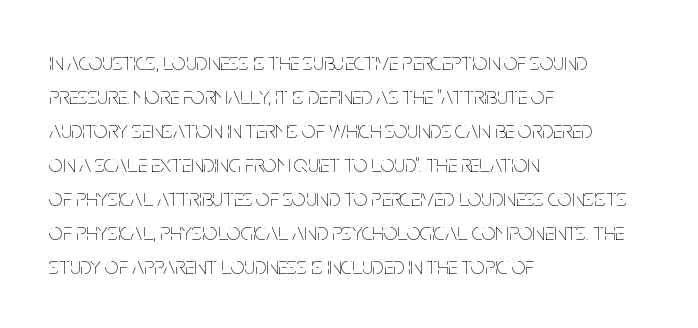
Q: Is the text bold? A: No.
Q: Is the text italic (slanted)? A: No, it is upright.
Q: Is the text underlined? A: No.
Q: How is the paragraph aligned? A: Left-aligned.
Q: Is the spacing between letters normal or unusually wide? A: Normal.
Q: Is the spacing between lines tight, normal or loose? A: Normal.
